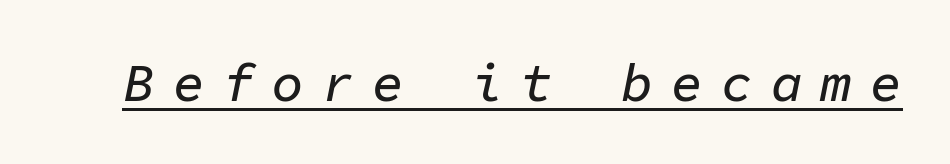
Q: Is the text italic (slanted)? A: Yes, it leans right by about 11 degrees.
Q: Is the text underlined? A: Yes.
Q: Is the spacing between letters normal or unusually wide? A: Unusually wide.
Q: Width (condensed, normal, or wide)? A: Normal.
Q: Stroke contrast? A: Low.
Q: x-height? A: Medium.
Q: Monospaced? A: Yes.
